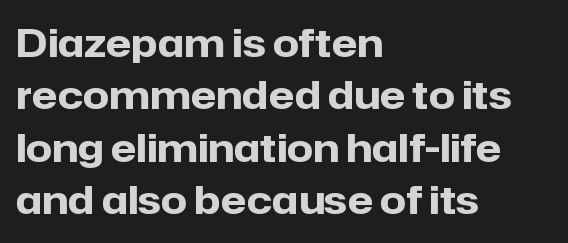
The image shows 38 px heavy sans-serif type, upright; set left-aligned, normal line spacing (1.38x), normal letter spacing, not underlined; low stroke contrast and a medium x-height.
